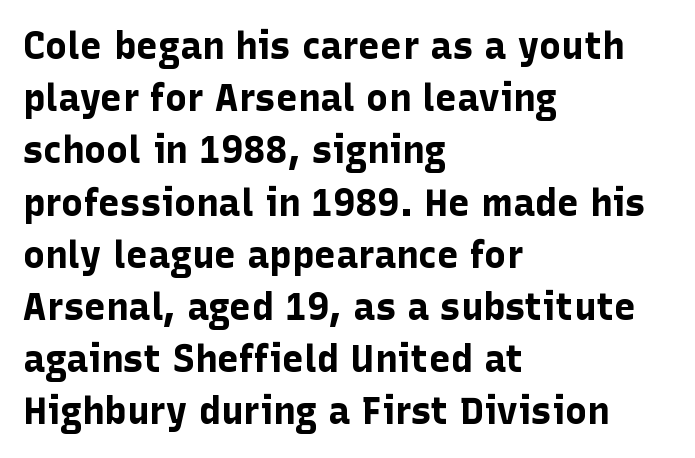
{"serif": "no", "italic": "no", "bold": "yes", "weight": "bold", "width": "normal", "stroke_contrast": "low", "x_height": "medium", "monospaced": "no", "underline": "no", "align": "left", "line_spacing": "normal", "line_spacing_ratio": 1.41, "letter_spacing": "normal", "letter_spacing_em": 0.0, "glyph_px": 37}
